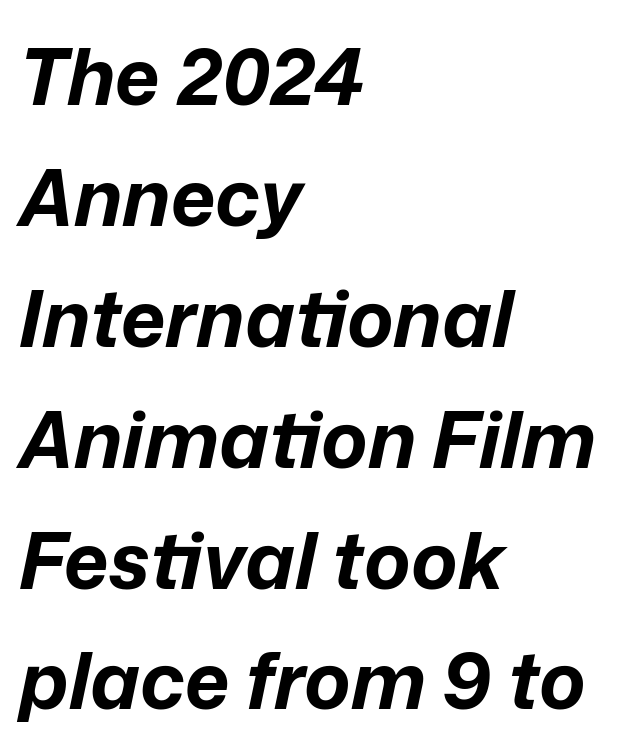
Q: Is the text bold? A: Yes.
Q: Is the text italic (slanted)? A: Yes, it leans right by about 12 degrees.
Q: Is the text underlined? A: No.
Q: How is the paragraph aligned? A: Left-aligned.
Q: Is the spacing between letters normal or unusually wide? A: Normal.
Q: Is the spacing between lines tight, normal or loose? A: Normal.
Q: Width (condensed, normal, or wide)? A: Normal.
Q: Stroke contrast? A: Low.
Q: x-height? A: Medium.
Q: Monospaced? A: No.
